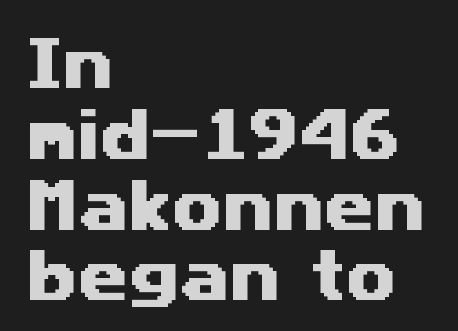
No extra tracking has been applied to these lines. The rendering uses natural spacing where letterforms have individual widths. Nothing sits at the stroke ends, so this counts as sans-serif. Typeset ragged right — the left edge is the straight one.
